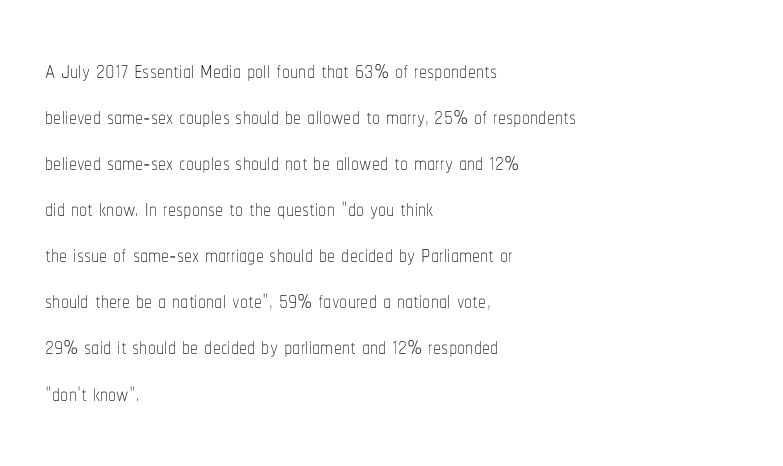
Character widths vary here, with narrow letters taking less room than wide ones. The rendering keeps characters at their native spacing. Rendered with straight, roman letterforms. Letters rest on an invisible, unmarked baseline.
